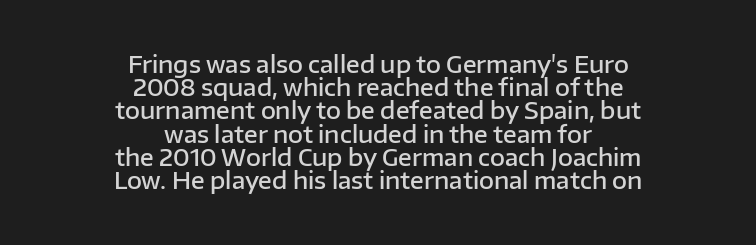
{"italic": "no", "bold": "semi", "underline": "no", "align": "center", "line_spacing": "tight", "line_spacing_ratio": 1.01, "letter_spacing": "normal", "letter_spacing_em": 0.0, "glyph_px": 23}
